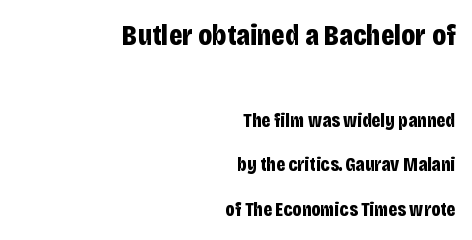
{"serif": "no", "italic": "no", "bold": "yes", "weight": "bold", "width": "condensed", "stroke_contrast": "low", "x_height": "large", "monospaced": "no", "underline": "no", "align": "right", "line_spacing": "loose", "line_spacing_ratio": 2.23, "letter_spacing": "normal", "letter_spacing_em": 0.0, "larger_block": "first", "size_ratio": 1.5, "glyph_px": 30}
